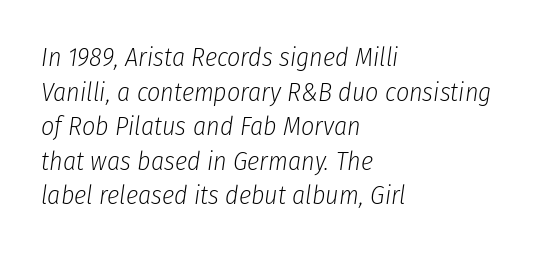
Q: Is the text bold? A: No.
Q: Is the text italic (slanted)? A: Yes, it leans right by about 8 degrees.
Q: Is the text underlined? A: No.
Q: How is the paragraph aligned? A: Left-aligned.
Q: Is the spacing between letters normal or unusually wide? A: Normal.
Q: Is the spacing between lines tight, normal or loose? A: Normal.
